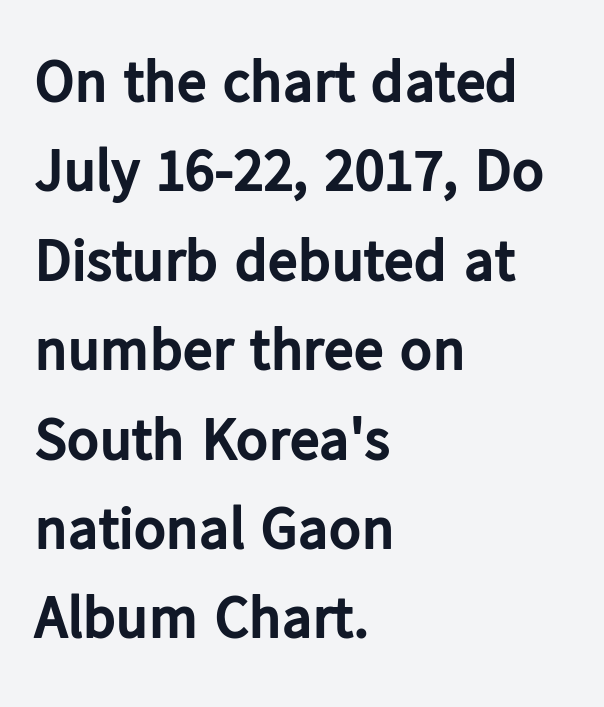
Q: Is the text bold? A: Yes.
Q: Is the text italic (slanted)? A: No, it is upright.
Q: Is the typeface a serif or a sans-serif typeface? A: Sans-serif.
Q: Is the text underlined? A: No.
Q: How is the paragraph aligned? A: Left-aligned.
Q: Is the spacing between letters normal or unusually wide? A: Normal.
Q: Is the spacing between lines tight, normal or loose? A: Normal.
Q: Width (condensed, normal, or wide)? A: Normal.
Q: Stroke contrast? A: Low.
Q: x-height? A: Medium.
Q: Monospaced? A: No.
